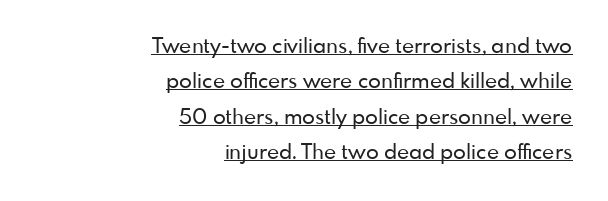
{"italic": "no", "underline": "yes", "align": "right", "line_spacing": "normal", "line_spacing_ratio": 1.69, "letter_spacing": "normal", "letter_spacing_em": 0.0, "glyph_px": 21}
